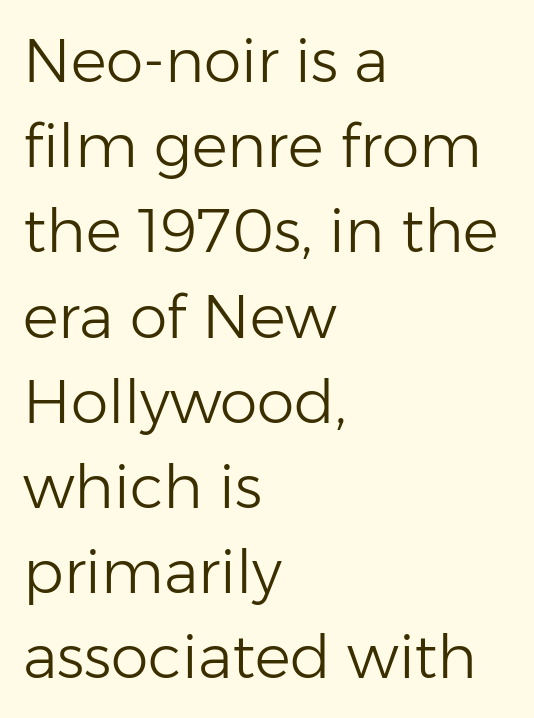
{"serif": "no", "italic": "no", "bold": "no", "weight": "light", "width": "normal", "stroke_contrast": "low", "x_height": "medium", "monospaced": "no", "underline": "no", "align": "left", "line_spacing": "normal", "line_spacing_ratio": 1.42, "letter_spacing": "normal", "letter_spacing_em": 0.0, "glyph_px": 60}
